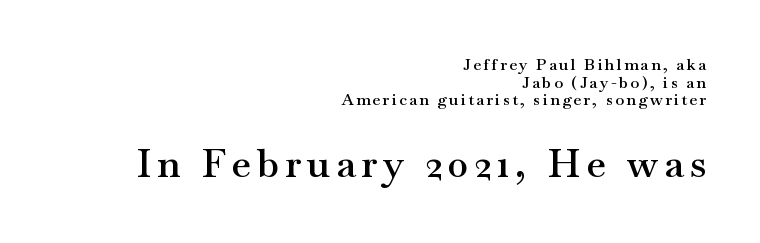
Q: Is the text bold? A: Semi-bold.
Q: Is the text italic (slanted)? A: No, it is upright.
Q: Is the typeface a serif or a sans-serif typeface? A: Serif.
Q: Is the text underlined? A: No.
Q: How is the paragraph aligned? A: Right-aligned.
Q: Is the spacing between lines tight, normal or loose? A: Tight.
Q: Which block of text is set in a larger size, the first (top) or the second (bottom)? A: The second (bottom) one.
Q: Width (condensed, normal, or wide)? A: Wide.
Q: Stroke contrast? A: Medium.
Q: x-height? A: Small.
Q: Monospaced? A: No.
